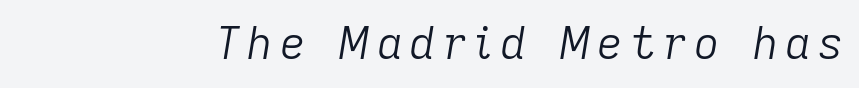
A typesetter would call this proportional, since set widths differ per character. On a weight scale, this lands at 450 or below. Underlining? Definitely not there. Slant detected: the letters are inclined.
